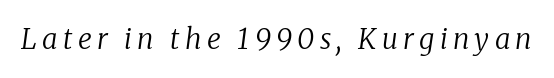
The image shows 28 px regular-weight serif type, italic (leaning right); set not underlined; low stroke contrast and a medium x-height.
